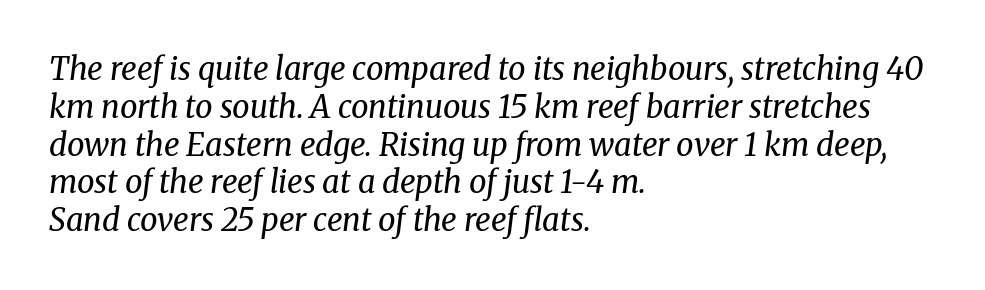
A quiet, ordinary-to-light weight characterises the typeface. The line texture is even and compact thanks to regular tracking. Designer's note — italics engaged. The face used here is proportionally spaced, like ordinary book or web type. Beneath every word, the page is bare. Is the block centered? No — it sits flush against the left margin.
